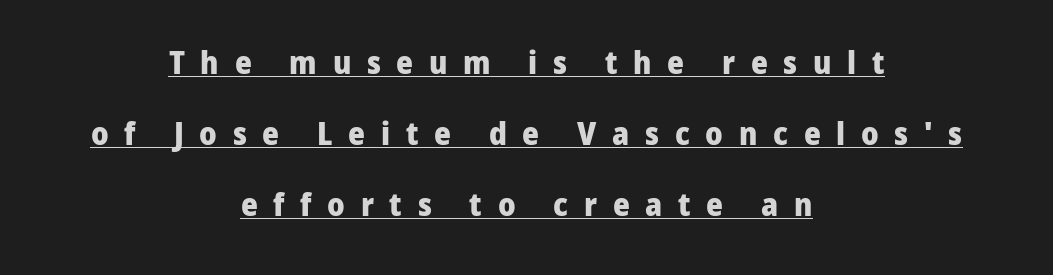
Here the designer chose a conventional face with non-uniform glyph widths. In terms of posture, this sample is upright. How would I describe the line gaps? Wide and relaxed. Decoration check: the copy is underlined.
